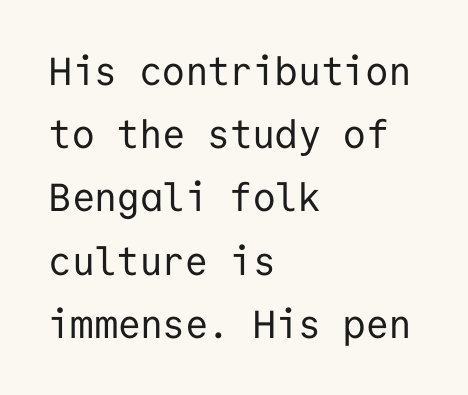
{"serif": "no", "italic": "no", "bold": "no", "weight": "regular", "width": "normal", "stroke_contrast": "low", "x_height": "medium", "monospaced": "yes", "underline": "no", "align": "left", "line_spacing": "normal", "line_spacing_ratio": 1.62, "letter_spacing": "normal", "letter_spacing_em": 0.0, "glyph_px": 39}
